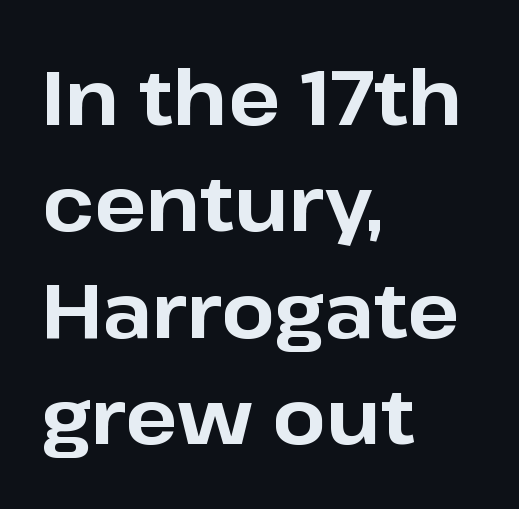
Q: Is the text bold? A: Yes.
Q: Is the text italic (slanted)? A: No, it is upright.
Q: Is the typeface a serif or a sans-serif typeface? A: Sans-serif.
Q: Is the text underlined? A: No.
Q: How is the paragraph aligned? A: Left-aligned.
Q: Is the spacing between letters normal or unusually wide? A: Normal.
Q: Is the spacing between lines tight, normal or loose? A: Normal.
Q: Width (condensed, normal, or wide)? A: Normal.
Q: Stroke contrast? A: Low.
Q: x-height? A: Medium.
Q: Monospaced? A: No.
